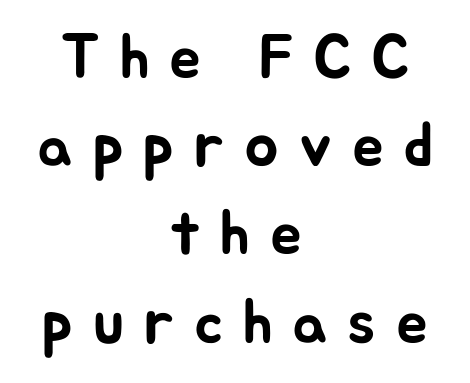
It's the straight-up-and-down kind of type. The type is letterspaced generously, with wide tracking. Check under the words: just untouched page. Letterform terminals end flat and unadorned throughout the passage. Here the designer chose a conventional face with non-uniform glyph widths. Honestly, the row spacing looks completely unremarkable.
